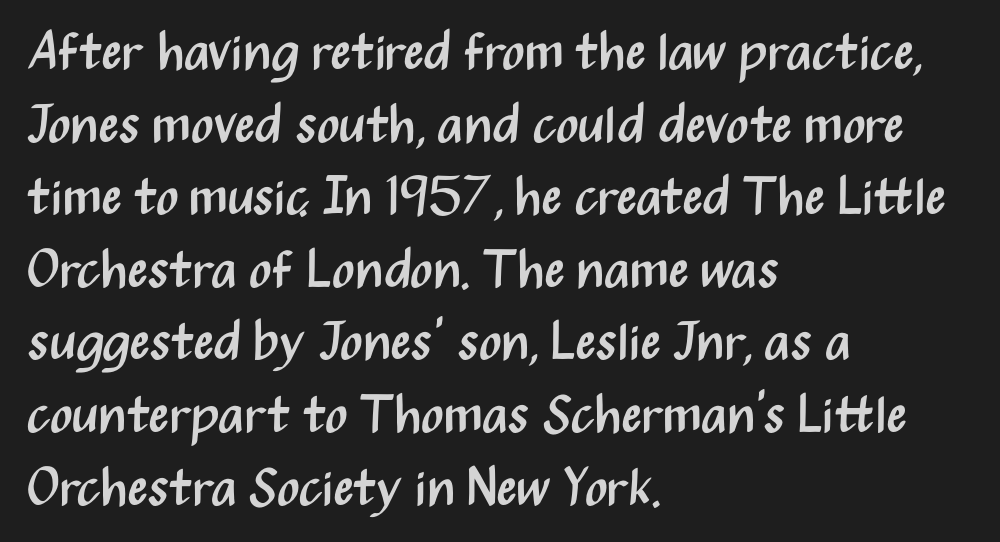
The image shows 53 px regular-weight, condensed sans-serif type, upright; set left-aligned, normal line spacing (1.37x), normal letter spacing, not underlined; medium stroke contrast and a medium x-height.
